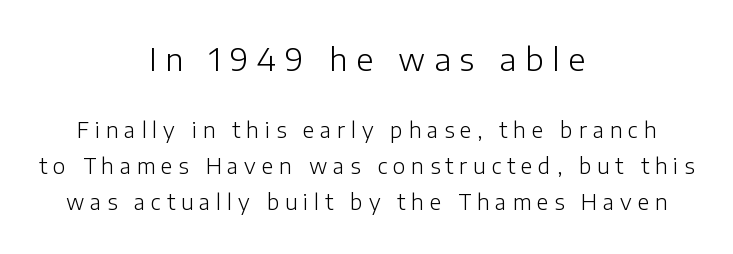
{"serif": "no", "italic": "no", "bold": "no", "weight": "light", "width": "normal", "stroke_contrast": "low", "x_height": "medium", "monospaced": "no", "underline": "no", "align": "center", "line_spacing": "normal", "line_spacing_ratio": 1.7, "letter_spacing": "wide", "letter_spacing_em": 0.28, "larger_block": "first", "size_ratio": 1.48, "glyph_px": 31}
